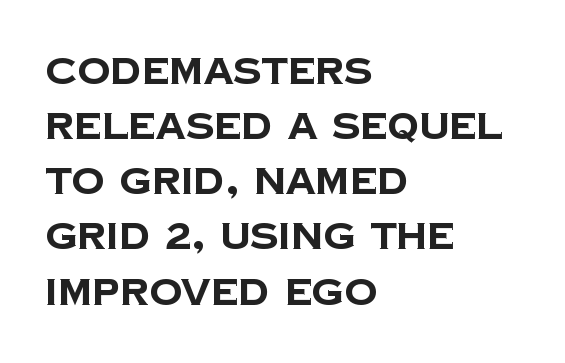
{"serif": "no", "bold": "yes", "weight": "bold", "width": "normal", "stroke_contrast": "low", "x_height": "large", "monospaced": "no", "underline": "no", "align": "left", "line_spacing": "normal", "line_spacing_ratio": 1.49, "letter_spacing": "normal", "letter_spacing_em": 0.0, "glyph_px": 37}
